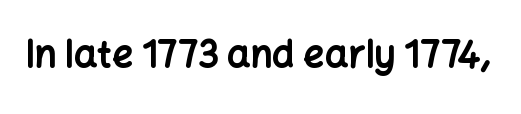
{"serif": "no", "italic": "no", "bold": "yes", "weight": "bold", "width": "normal", "stroke_contrast": "low", "x_height": "medium", "monospaced": "no", "underline": "no", "letter_spacing": "normal", "letter_spacing_em": 0.0, "glyph_px": 37}
